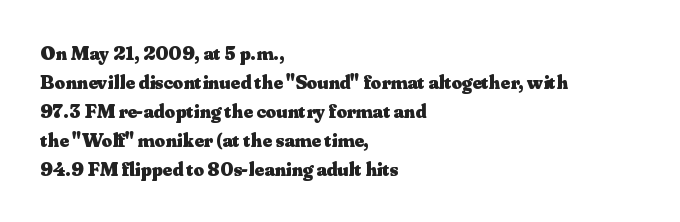
The image shows 20 px bold type, upright; set left-aligned, normal line spacing (1.45x), normal letter spacing, not underlined.
